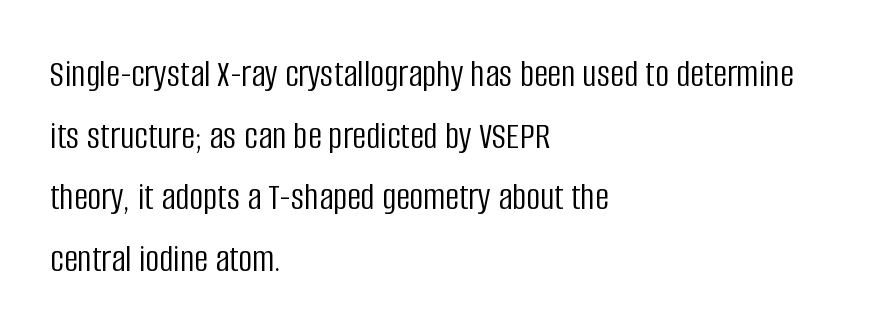
Has an underline been added? It has not. In terms of leading, this rendering sits right in the middle. One-word summary of the alignment: left. Stems here are at most as thick as an everyday book face. Look at the bottom of the vertical strokes: they stop flat, with no serifs. Ascenders rise straight up at ninety degrees.
